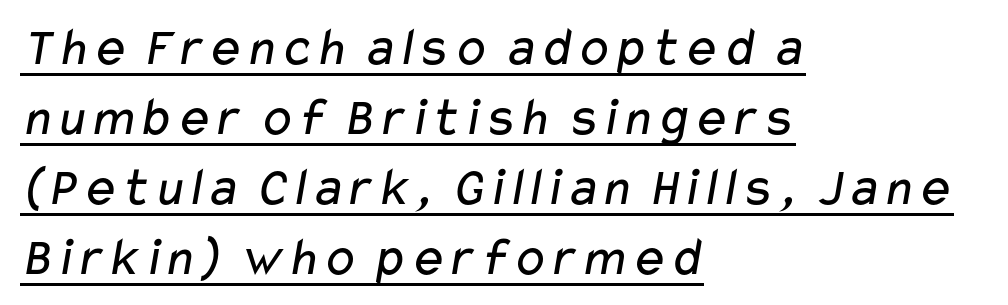
Q: Is the text bold? A: No.
Q: Is the typeface a serif or a sans-serif typeface? A: Sans-serif.
Q: Is the text underlined? A: Yes.
Q: How is the paragraph aligned? A: Left-aligned.
Q: Is the spacing between letters normal or unusually wide? A: Normal.
Q: Is the spacing between lines tight, normal or loose? A: Normal.
Q: Width (condensed, normal, or wide)? A: Wide.
Q: Stroke contrast? A: Low.
Q: x-height? A: Medium.
Q: Monospaced? A: No.
